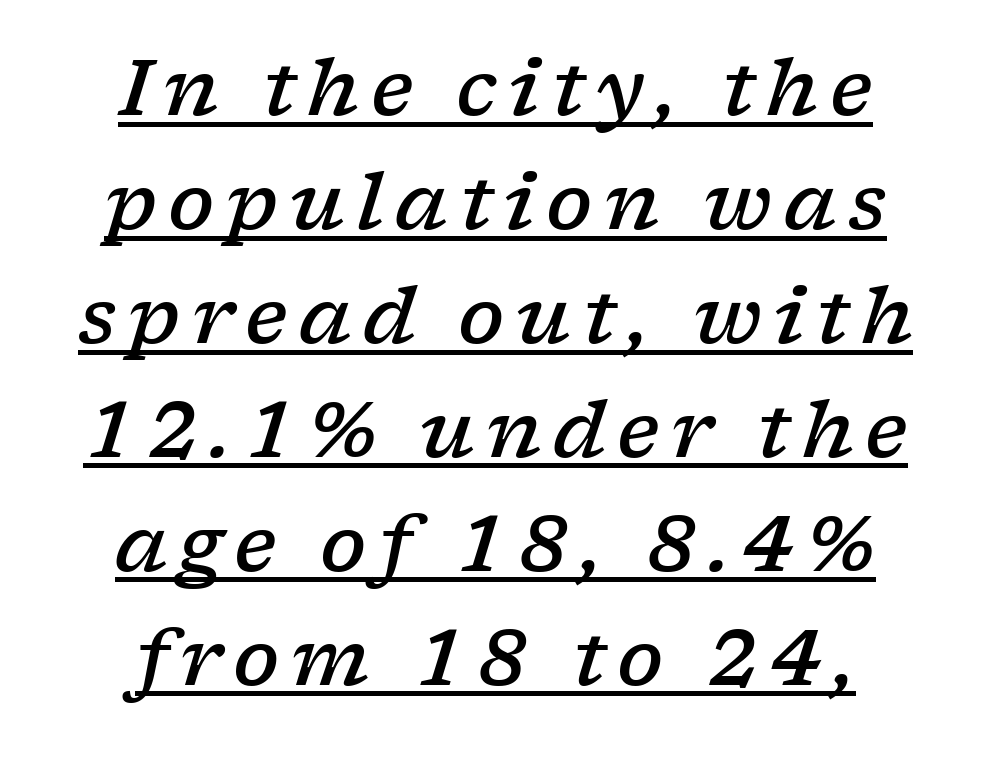
Q: Is the text bold? A: Semi-bold.
Q: Is the text italic (slanted)? A: Yes, it leans right by about 17 degrees.
Q: Is the typeface a serif or a sans-serif typeface? A: Serif.
Q: Is the text underlined? A: Yes.
Q: Is the spacing between lines tight, normal or loose? A: Normal.
Q: Width (condensed, normal, or wide)? A: Wide.
Q: Stroke contrast? A: Low.
Q: x-height? A: Medium.
Q: Monospaced? A: No.
